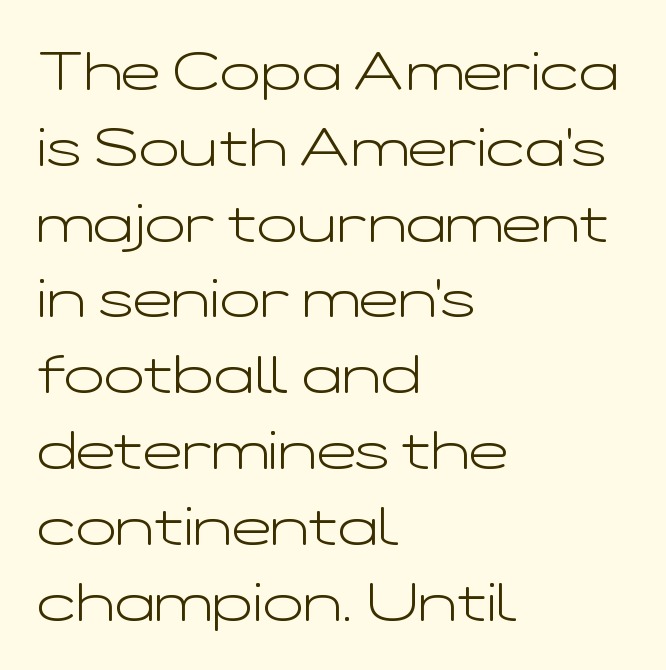
Q: Is the text bold? A: No.
Q: Is the text italic (slanted)? A: No, it is upright.
Q: Is the typeface a serif or a sans-serif typeface? A: Sans-serif.
Q: Is the text underlined? A: No.
Q: How is the paragraph aligned? A: Left-aligned.
Q: Is the spacing between letters normal or unusually wide? A: Normal.
Q: Is the spacing between lines tight, normal or loose? A: Normal.
Q: Width (condensed, normal, or wide)? A: Wide.
Q: Stroke contrast? A: Low.
Q: x-height? A: Medium.
Q: Monospaced? A: No.
